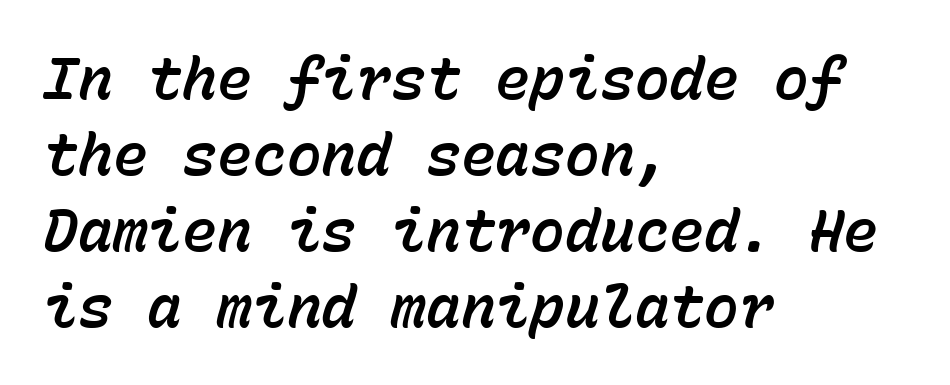
{"italic": "yes", "lean": "right", "slant_degrees": 15, "width": "normal", "stroke_contrast": "low", "x_height": "medium", "monospaced": "yes", "underline": "no", "align": "left", "line_spacing": "normal", "line_spacing_ratio": 1.31, "letter_spacing": "normal", "letter_spacing_em": 0.0, "glyph_px": 58}
